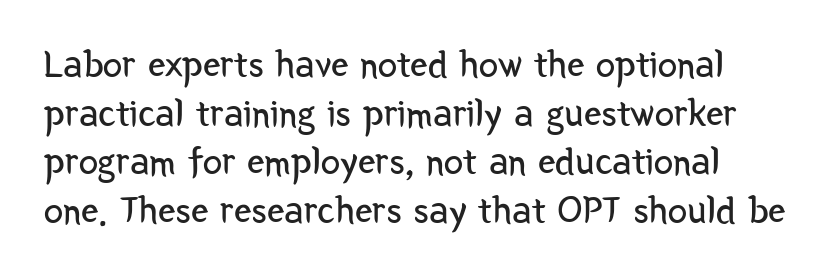
Q: Is the text bold? A: No.
Q: Is the text italic (slanted)? A: No, it is upright.
Q: Is the typeface a serif or a sans-serif typeface? A: Sans-serif.
Q: Is the text underlined? A: No.
Q: Is the spacing between letters normal or unusually wide? A: Normal.
Q: Is the spacing between lines tight, normal or loose? A: Normal.
Q: Width (condensed, normal, or wide)? A: Condensed.
Q: Stroke contrast? A: Low.
Q: x-height? A: Medium.
Q: Monospaced? A: No.
